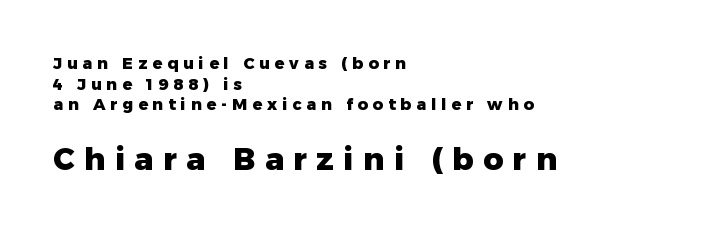
Q: Is the text bold? A: Yes.
Q: Is the text italic (slanted)? A: No, it is upright.
Q: Is the typeface a serif or a sans-serif typeface? A: Sans-serif.
Q: Is the text underlined? A: No.
Q: How is the paragraph aligned? A: Left-aligned.
Q: Is the spacing between letters normal or unusually wide? A: Unusually wide.
Q: Is the spacing between lines tight, normal or loose? A: Normal.
Q: Which block of text is set in a larger size, the first (top) or the second (bottom)? A: The second (bottom) one.
Q: Width (condensed, normal, or wide)? A: Normal.
Q: Stroke contrast? A: Low.
Q: x-height? A: Medium.
Q: Monospaced? A: No.
